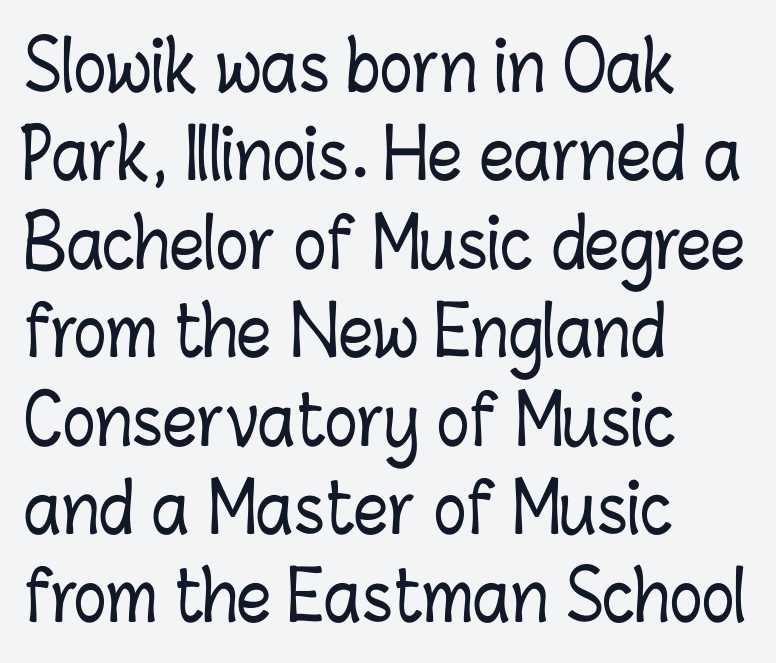
Q: Is the text italic (slanted)? A: No, it is upright.
Q: Is the text underlined? A: No.
Q: How is the paragraph aligned? A: Left-aligned.
Q: Is the spacing between letters normal or unusually wide? A: Normal.
Q: Is the spacing between lines tight, normal or loose? A: Normal.
Q: Width (condensed, normal, or wide)? A: Condensed.
Q: Stroke contrast? A: Low.
Q: x-height? A: Medium.
Q: Monospaced? A: No.
